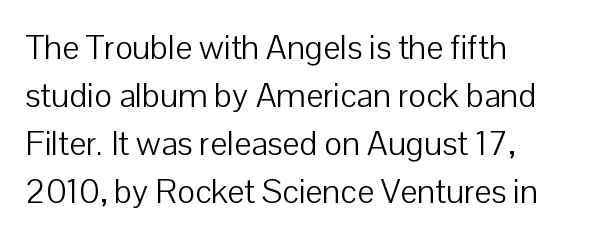
Look at the bottom of the vertical strokes: they stop flat, with no serifs. Just letters on the line, the space beneath them empty. Varying glyph widths throughout — classic text-font behaviour. Left-aligned paragraph, ragged on the right. Short note: letters normally spaced. The typesetting does not lean heavy: it is not bold.
